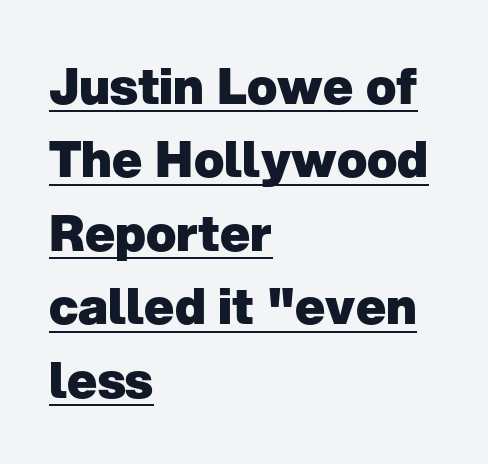
Q: Is the text bold? A: Yes.
Q: Is the text italic (slanted)? A: No, it is upright.
Q: Is the typeface a serif or a sans-serif typeface? A: Sans-serif.
Q: Is the text underlined? A: Yes.
Q: How is the paragraph aligned? A: Left-aligned.
Q: Is the spacing between letters normal or unusually wide? A: Normal.
Q: Is the spacing between lines tight, normal or loose? A: Normal.
Q: Width (condensed, normal, or wide)? A: Normal.
Q: Stroke contrast? A: Low.
Q: x-height? A: Medium.
Q: Monospaced? A: No.
